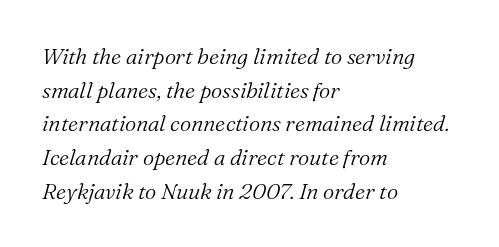
Q: Is the text bold? A: No.
Q: Is the text italic (slanted)? A: Yes, it leans right by about 16 degrees.
Q: Is the text underlined? A: No.
Q: How is the paragraph aligned? A: Left-aligned.
Q: Is the spacing between letters normal or unusually wide? A: Normal.
Q: Is the spacing between lines tight, normal or loose? A: Normal.
